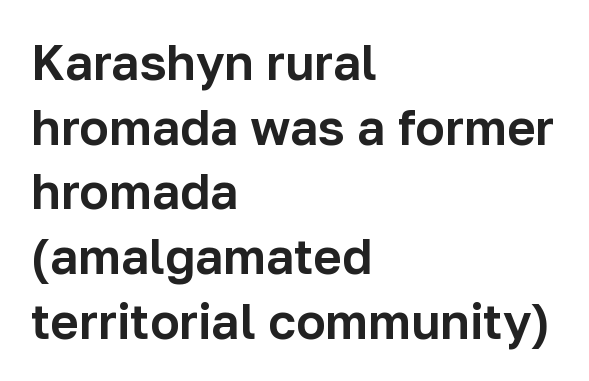
{"serif": "no", "italic": "no", "width": "normal", "stroke_contrast": "low", "x_height": "medium", "monospaced": "no", "underline": "no", "align": "left", "line_spacing": "normal", "line_spacing_ratio": 1.32, "letter_spacing": "normal", "letter_spacing_em": 0.0, "glyph_px": 49}
